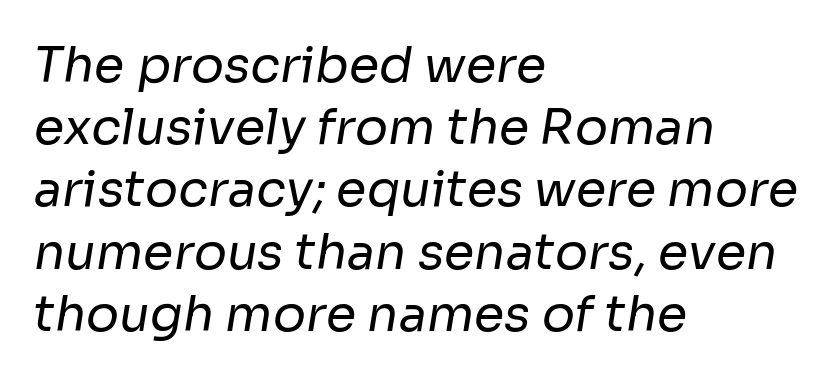
Characters follow at the spacing the type designer built in. Weight: in the light-to-regular range. This rendering uses left alignment, leaving the right contour irregular. Summary of vertical rhythm: regular, with standard interline spacing.
